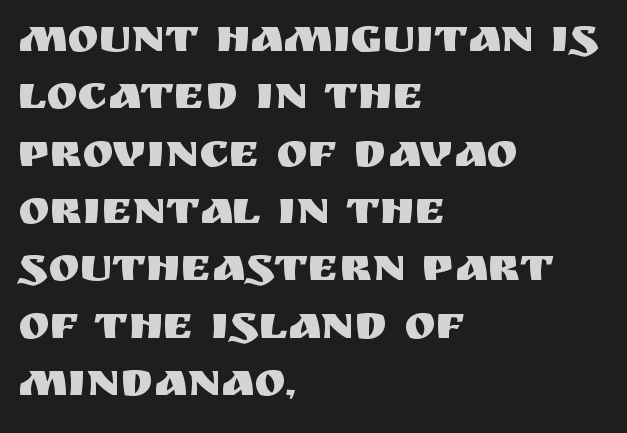
Q: Is the text italic (slanted)? A: No, it is upright.
Q: Is the typeface a serif or a sans-serif typeface? A: Sans-serif.
Q: Is the text underlined? A: No.
Q: How is the paragraph aligned? A: Left-aligned.
Q: Is the spacing between letters normal or unusually wide? A: Normal.
Q: Width (condensed, normal, or wide)? A: Normal.
Q: Stroke contrast? A: Medium.
Q: x-height? A: Large.
Q: Monospaced? A: No.
